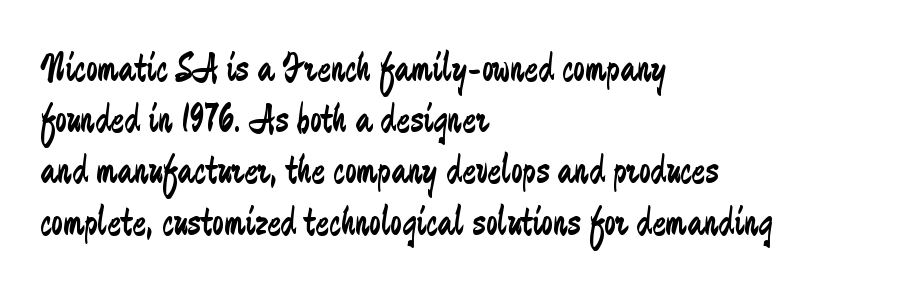
The image shows 41 px regular-weight, condensed sans-serif type; set left-aligned, normal line spacing (1.25x), normal letter spacing, not underlined; low stroke contrast and a small x-height.
